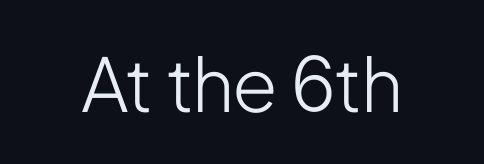
Q: Is the text bold? A: No.
Q: Is the text italic (slanted)? A: No, it is upright.
Q: Is the typeface a serif or a sans-serif typeface? A: Sans-serif.
Q: Is the text underlined? A: No.
Q: Is the spacing between letters normal or unusually wide? A: Normal.
Q: Width (condensed, normal, or wide)? A: Condensed.
Q: Stroke contrast? A: Low.
Q: x-height? A: Medium.
Q: Monospaced? A: No.
